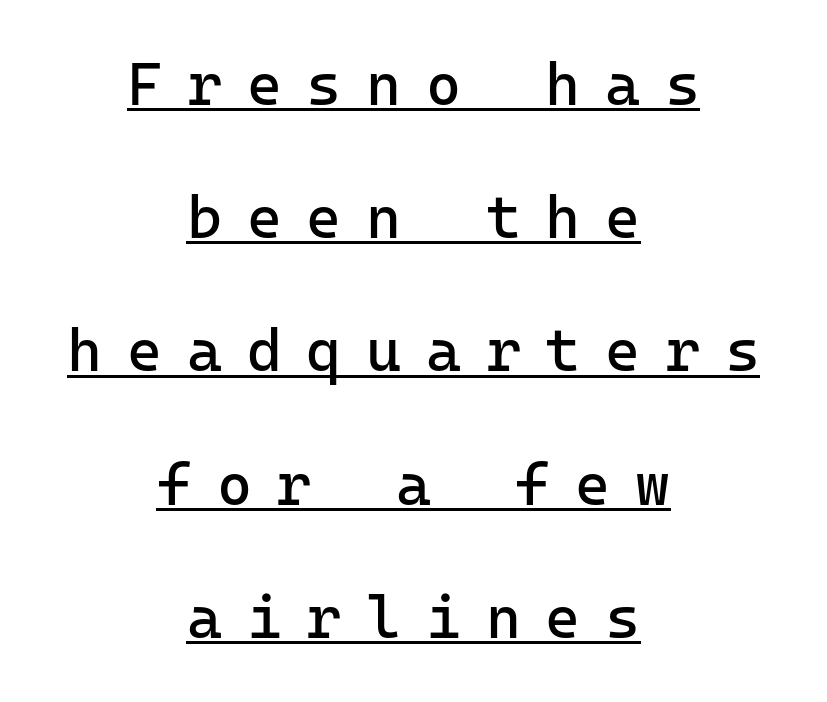
{"serif": "no", "italic": "no", "bold": "no", "weight": "regular", "width": "normal", "stroke_contrast": "low", "x_height": "medium", "monospaced": "yes", "underline": "yes", "align": "center", "line_spacing": "loose", "line_spacing_ratio": 2.22, "letter_spacing": "wide", "letter_spacing_em": 0.41, "glyph_px": 60}
